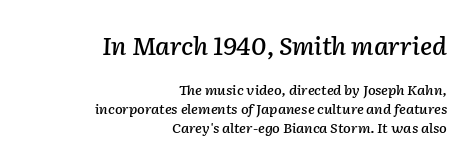
{"italic": "yes", "lean": "right", "slant_degrees": 2, "underline": "no", "align": "right", "line_spacing": "normal", "line_spacing_ratio": 1.34, "letter_spacing": "normal", "letter_spacing_em": 0.0, "larger_block": "first", "size_ratio": 1.79, "glyph_px": 25}
